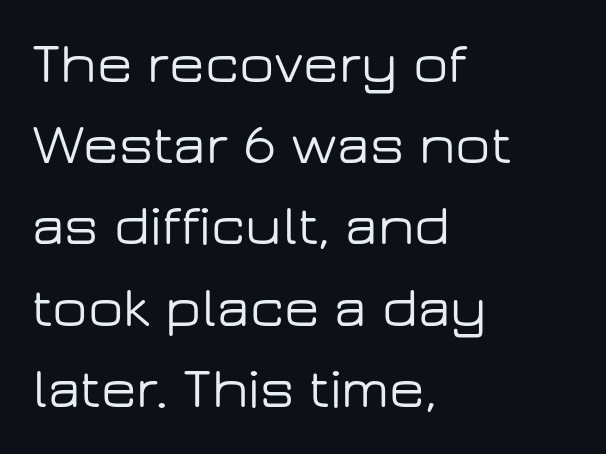
The image shows 58 px wide sans-serif type, upright; set left-aligned, normal line spacing (1.4x), normal letter spacing, not underlined; low stroke contrast and a medium x-height.
